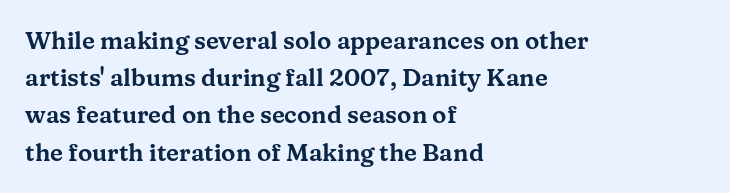
Interline gaps are of average width in this sample. The letters stand upright; this is a roman face. The face used here is rendered with its standard letterfit. Leftover space on each line is placed entirely after the last word. Beneath every word, the page is bare.
